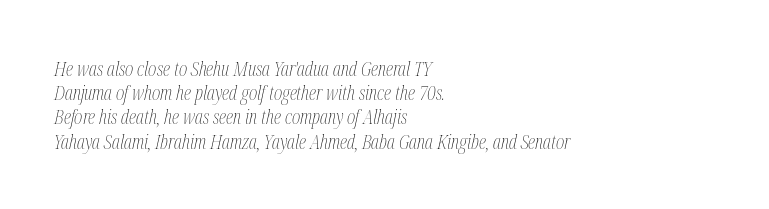
Compared with ordinary roman type, these characters are visibly tilted. This is not heavy type; no bold has been used. Horizontally, the lines are justified to the leading edge only. The passage shown is not underscored anywhere. Is the letter spacing exaggerated? No — it looks like the ordinary default.
